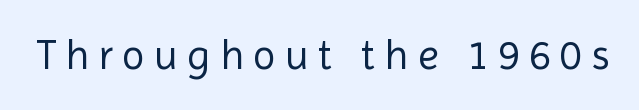
Display-style spreading of the glyphs; the letterfit is very open. In terms of letterform style, serifs are entirely absent. Weight: regular or lighter. Decoration check: the copy has no underline. The face used here is proportionally spaced, like ordinary book or web type.
